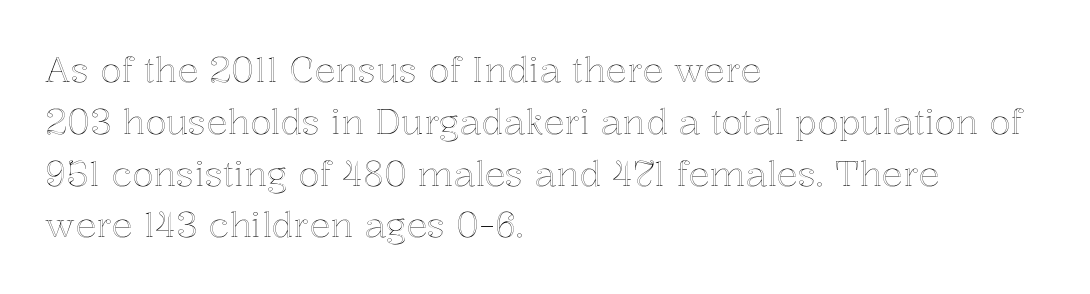
{"italic": "no", "width": "normal", "x_height": "medium", "monospaced": "no", "underline": "no", "align": "left", "line_spacing": "normal", "line_spacing_ratio": 1.48, "letter_spacing": "normal", "letter_spacing_em": 0.0, "glyph_px": 35}
